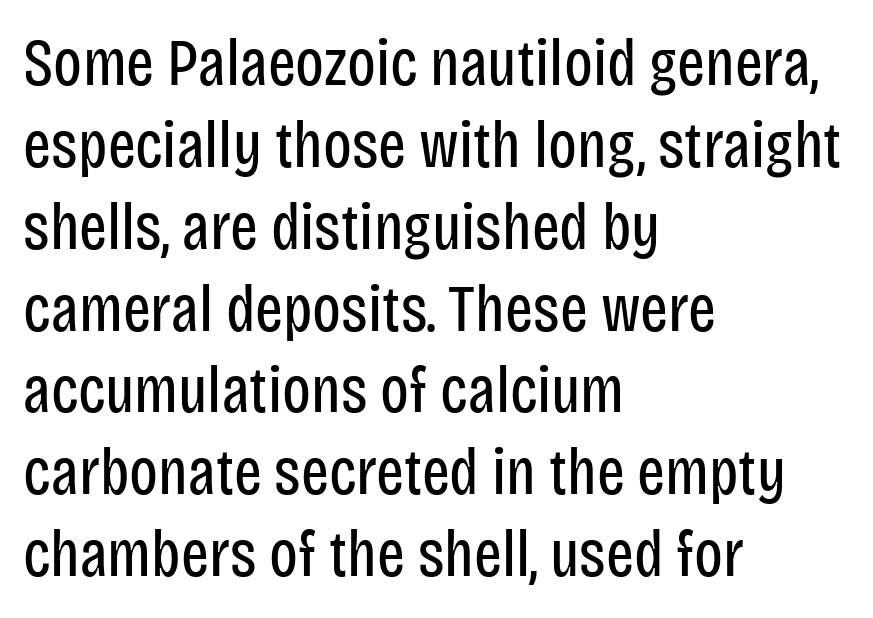
The image shows 66 px regular-weight, condensed sans-serif type, upright; set left-aligned, line spacing 1.24x, normal letter spacing, not underlined; low stroke contrast and a large x-height.
